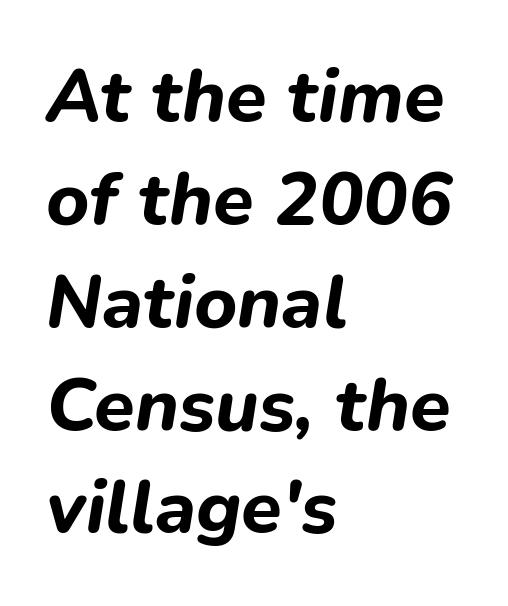
The image shows 74 px bold type, italic (leaning right); set left-aligned, normal line spacing (1.39x), normal letter spacing, not underlined; low stroke contrast and a medium x-height.
